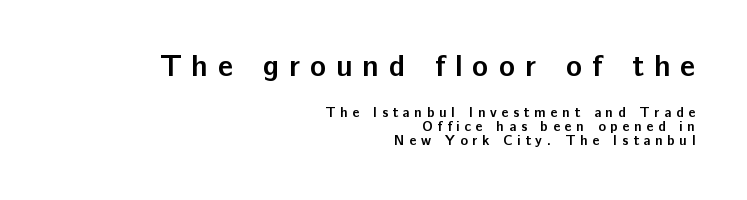
The image shows 30 px semibold sans-serif type, upright; set right-aligned, tight line spacing (0.98x), unusually wide letter spacing (+0.33 em), not underlined; the first (top) block is 2.14x larger; low stroke contrast and a medium x-height.
